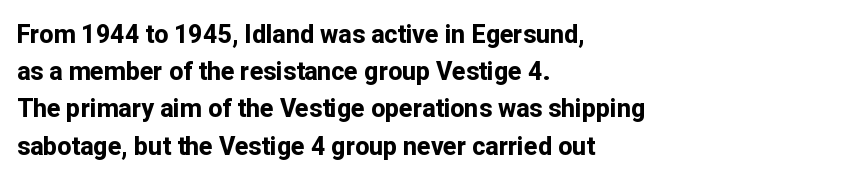
Q: Is the text bold? A: Yes.
Q: Is the text italic (slanted)? A: No, it is upright.
Q: Is the text underlined? A: No.
Q: How is the paragraph aligned? A: Left-aligned.
Q: Is the spacing between letters normal or unusually wide? A: Normal.
Q: Is the spacing between lines tight, normal or loose? A: Normal.
